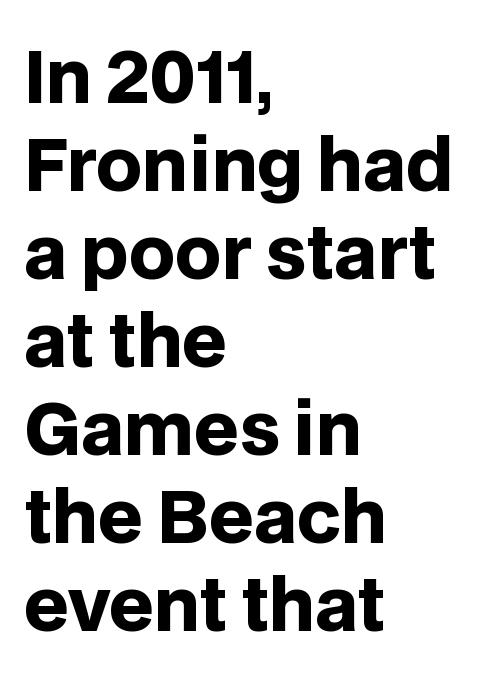
Q: Is the text bold? A: Yes.
Q: Is the text italic (slanted)? A: No, it is upright.
Q: Is the typeface a serif or a sans-serif typeface? A: Sans-serif.
Q: Is the text underlined? A: No.
Q: How is the paragraph aligned? A: Left-aligned.
Q: Is the spacing between letters normal or unusually wide? A: Normal.
Q: Width (condensed, normal, or wide)? A: Normal.
Q: Stroke contrast? A: Low.
Q: x-height? A: Large.
Q: Monospaced? A: No.
